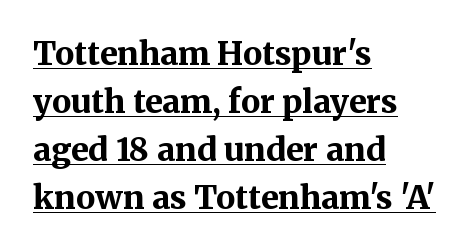
Q: Is the text bold? A: Yes.
Q: Is the text italic (slanted)? A: No, it is upright.
Q: Is the typeface a serif or a sans-serif typeface? A: Serif.
Q: Is the text underlined? A: Yes.
Q: How is the paragraph aligned? A: Left-aligned.
Q: Is the spacing between letters normal or unusually wide? A: Normal.
Q: Is the spacing between lines tight, normal or loose? A: Normal.
Q: Width (condensed, normal, or wide)? A: Normal.
Q: Stroke contrast? A: Medium.
Q: x-height? A: Medium.
Q: Monospaced? A: No.
